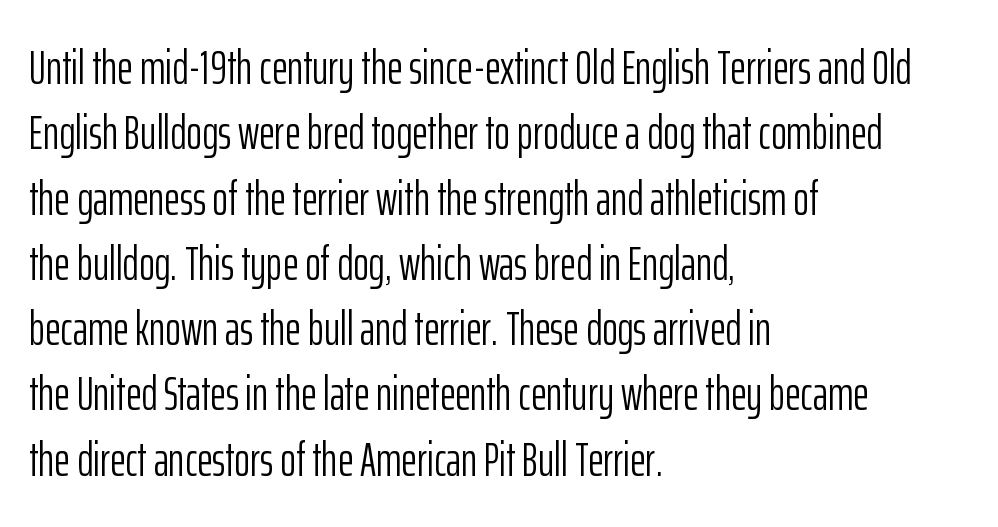
The image shows 48 px light, condensed sans-serif type, upright; set left-aligned, normal line spacing (1.36x), normal letter spacing, not underlined; low stroke contrast and a medium x-height.
